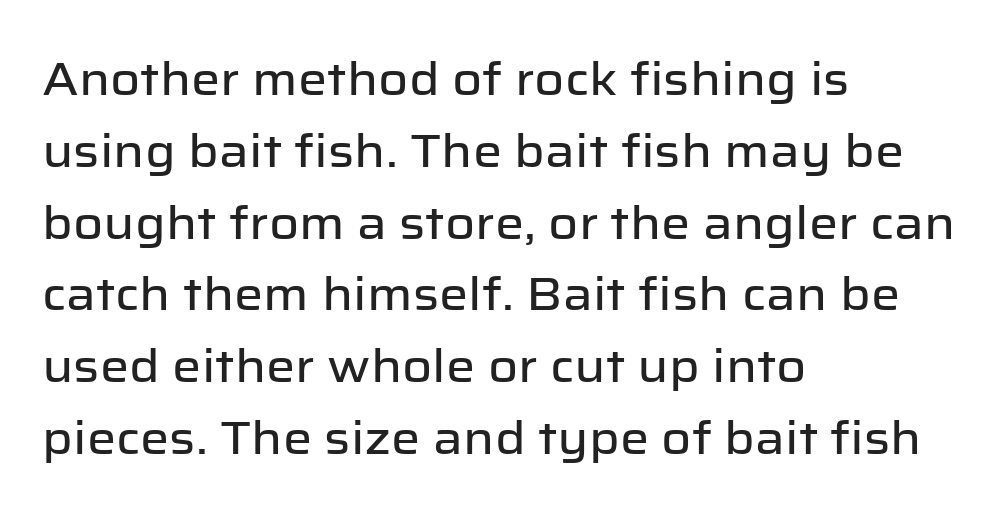
The passage shown is typeset with a sans-serif family. Tracking value appears to be zero — textbook default spacing. The lettering holds an erect, upright posture throughout. Vertically, the passage feels balanced, rows spaced as you'd expect. Descender tails drop into unmarked territory. Each line starts at the same left margin while the right side varies.
